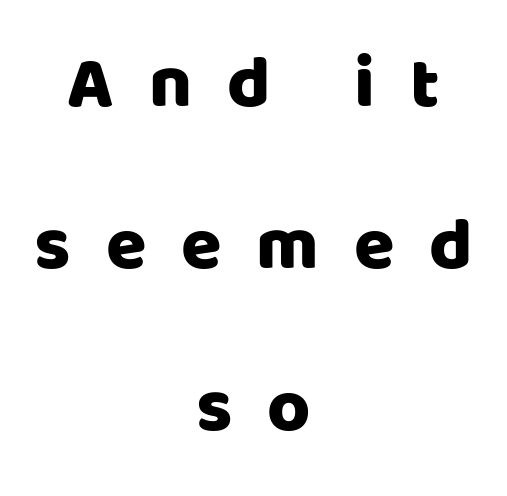
Line spacing here is loose. Proportional: the letters do not fall into vertical columns. Beneath every word, the page is bare. The rag falls on both sides of this text block equally.
